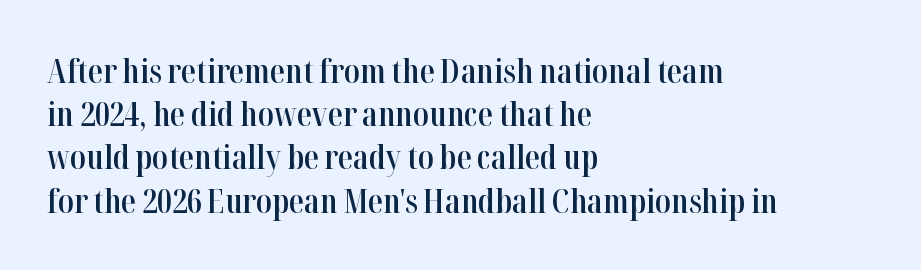
Q: Is the text bold? A: Semi-bold.
Q: Is the text italic (slanted)? A: No, it is upright.
Q: Is the typeface a serif or a sans-serif typeface? A: Serif.
Q: Is the text underlined? A: No.
Q: How is the paragraph aligned? A: Left-aligned.
Q: Is the spacing between letters normal or unusually wide? A: Normal.
Q: Is the spacing between lines tight, normal or loose? A: Normal.
Q: Width (condensed, normal, or wide)? A: Condensed.
Q: Stroke contrast? A: High.
Q: x-height? A: Medium.
Q: Monospaced? A: No.
